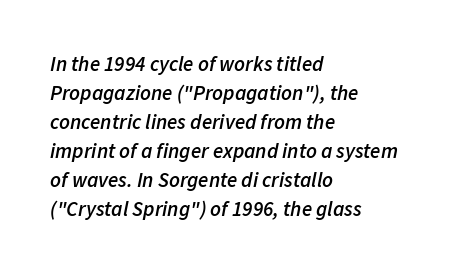
The image shows 21 px text type, italic (leaning right); set left-aligned, normal line spacing (1.38x), normal letter spacing, not underlined.
